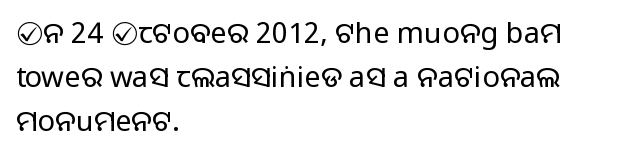
Q: Is the text bold? A: No.
Q: Is the text italic (slanted)? A: No, it is upright.
Q: Is the typeface a serif or a sans-serif typeface? A: Sans-serif.
Q: Is the text underlined? A: No.
Q: How is the paragraph aligned? A: Left-aligned.
Q: Is the spacing between letters normal or unusually wide? A: Normal.
Q: Is the spacing between lines tight, normal or loose? A: Normal.
Q: Width (condensed, normal, or wide)? A: Normal.
Q: Stroke contrast? A: Low.
Q: x-height? A: Large.
Q: Monospaced? A: No.
